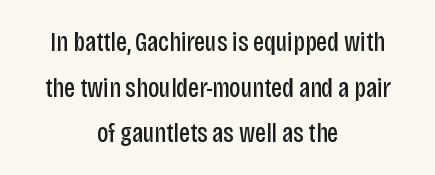
The image shows 28 px regular-weight, condensed sans-serif type, upright; set centered, normal line spacing (1.63x), normal letter spacing, not underlined; low stroke contrast and a large x-height.
